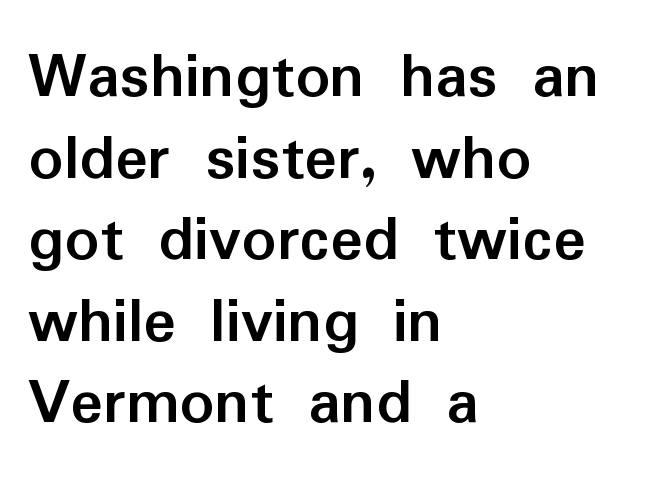
{"serif": "no", "italic": "no", "bold": "yes", "weight": "semibold", "width": "normal", "stroke_contrast": "low", "x_height": "medium", "monospaced": "no", "underline": "no", "align": "left", "line_spacing_ratio": 1.2, "letter_spacing": "normal", "letter_spacing_em": 0.0, "glyph_px": 68}
